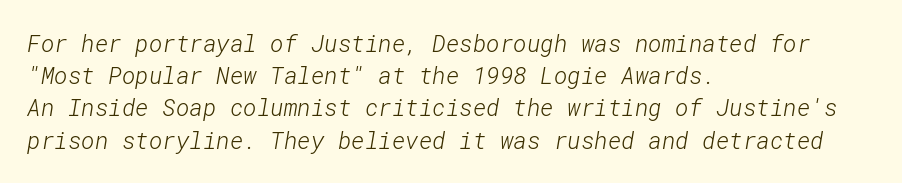
The line-height multiplier appears to be the usual default. The line texture is even and compact thanks to regular tracking. Compared with a typical body face, this is equally light or lighter still. The setting favours the left margin, as ordinary paragraphs usually do. The specimen omits any rule beneath the text block's lines.
